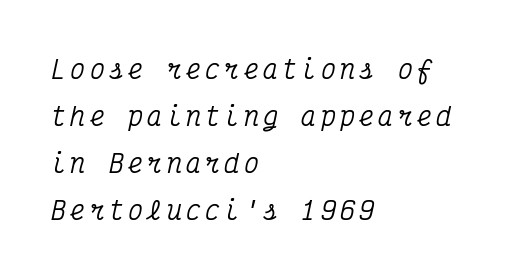
The image shows 25 px text type, italic (leaning right); set left-aligned, line spacing 1.88x, not underlined.
